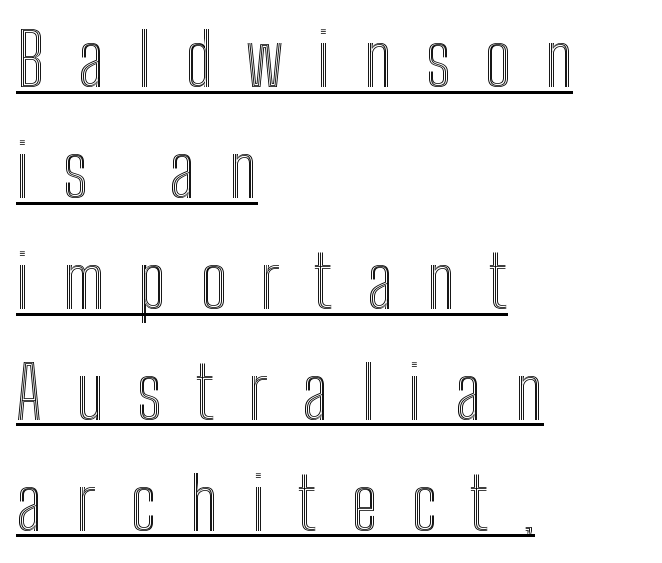
Designer's note — italics off, roman on. The letters advance in unequal steps, a hallmark of proportional type. The lines are quadded left. A continuous stroke trails under the words, as in a hyperlink.
